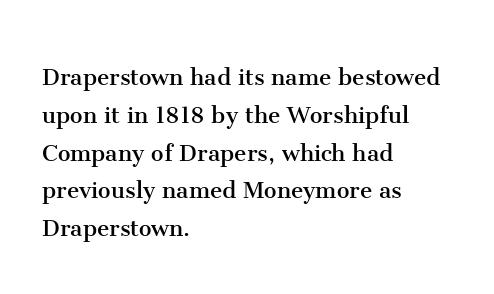
The image shows 28 px regular-weight serif type, upright; set left-aligned, normal line spacing (1.35x), normal letter spacing, not underlined; medium stroke contrast and a medium x-height.
